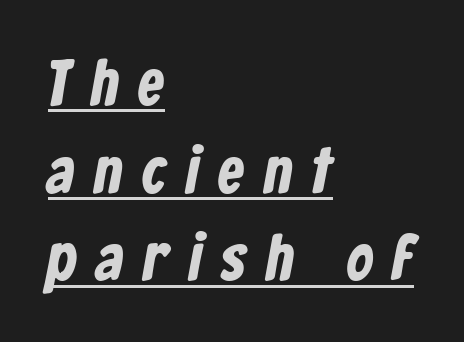
Evenly set lines give the paragraph a standard silhouette. Each word looks stretched out because of the extra space between its letters. Typeset ragged right — the left edge is the straight one. This is heavy type, rendered in bold. The rendered words wear a rule along their underside.
